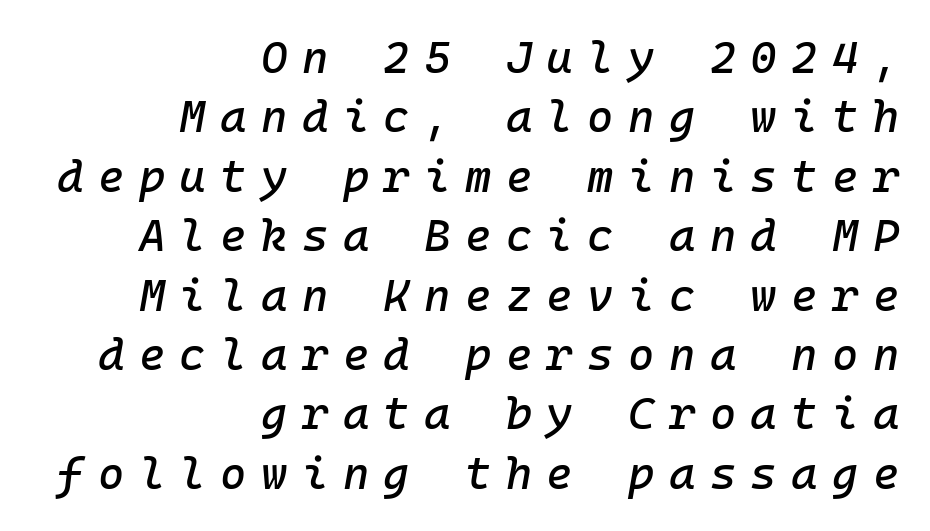
The image shows 45 px text type, italic (leaning right), monospaced; set right-aligned, normal line spacing (1.32x), unusually wide letter spacing (+0.32 em), not underlined; low stroke contrast and a medium x-height.
